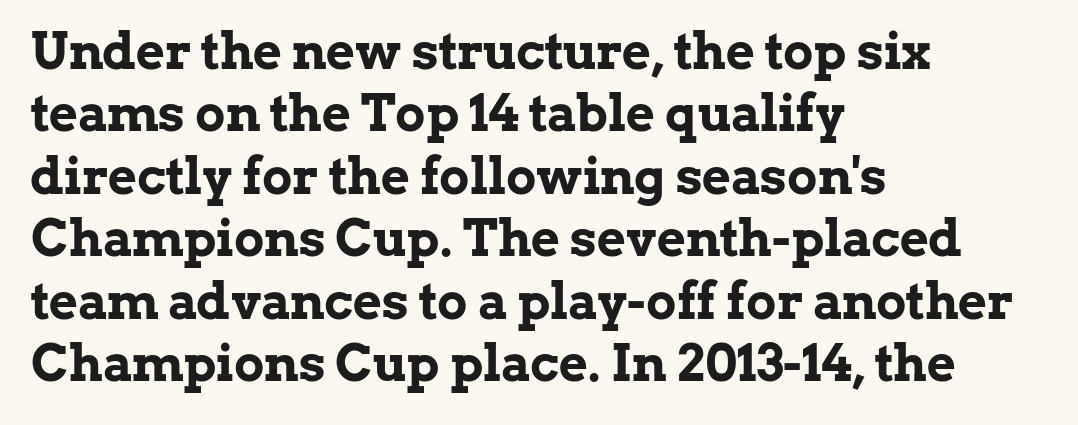
{"serif": "yes", "italic": "no", "bold": "yes", "weight": "bold", "width": "normal", "stroke_contrast": "low", "x_height": "medium", "monospaced": "no", "underline": "no", "align": "left", "line_spacing": "normal", "line_spacing_ratio": 1.25, "letter_spacing": "normal", "letter_spacing_em": 0.0, "glyph_px": 50}
